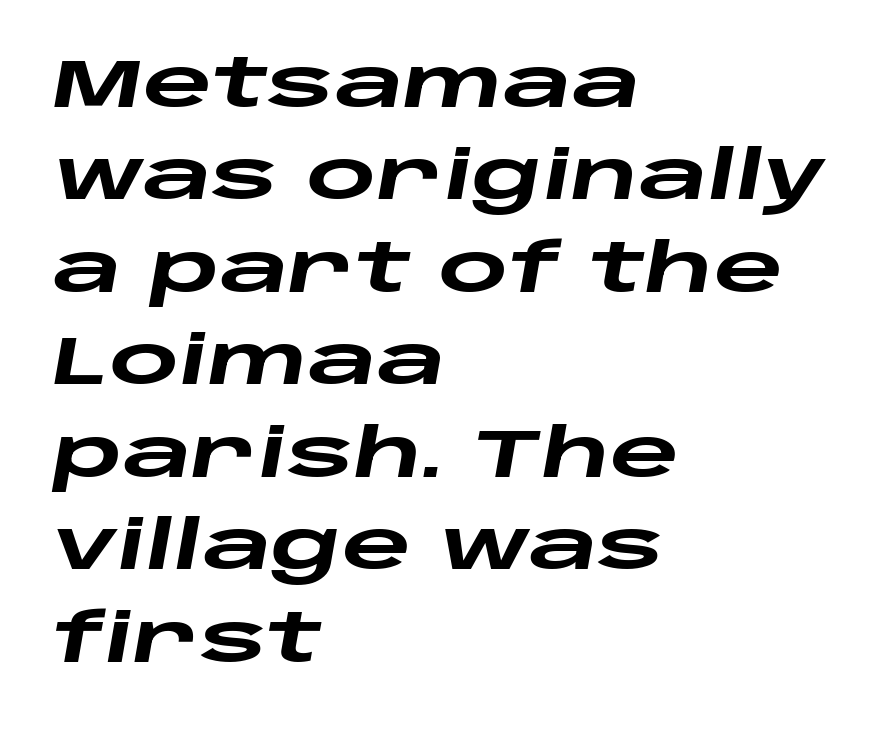
{"italic": "yes", "lean": "right", "slant_degrees": 10, "bold": "yes", "weight": "heavy", "width": "wide", "stroke_contrast": "low", "x_height": "large", "monospaced": "no", "underline": "no", "align": "left", "line_spacing": "normal", "line_spacing_ratio": 1.38, "letter_spacing": "normal", "letter_spacing_em": 0.0, "glyph_px": 67}
